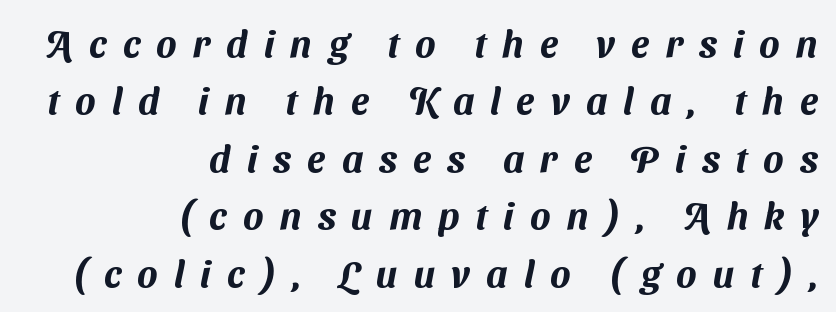
Q: Is the typeface a serif or a sans-serif typeface? A: Sans-serif.
Q: Is the text underlined? A: No.
Q: How is the paragraph aligned? A: Right-aligned.
Q: Is the spacing between letters normal or unusually wide? A: Unusually wide.
Q: Is the spacing between lines tight, normal or loose? A: Normal.
Q: Width (condensed, normal, or wide)? A: Normal.
Q: Stroke contrast? A: Medium.
Q: x-height? A: Medium.
Q: Monospaced? A: No.
